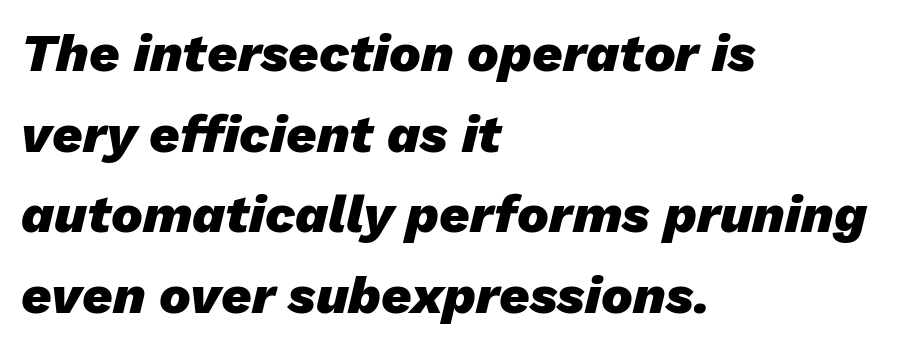
This sample is left-justified, so line endings fall wherever the words run out. Letters rest on an invisible, unmarked baseline. Whoever set this chose a conventional vertical rhythm. Caption: bold face, heavy strokes. The passage shown is typed in a proportional face where columns would drift.
